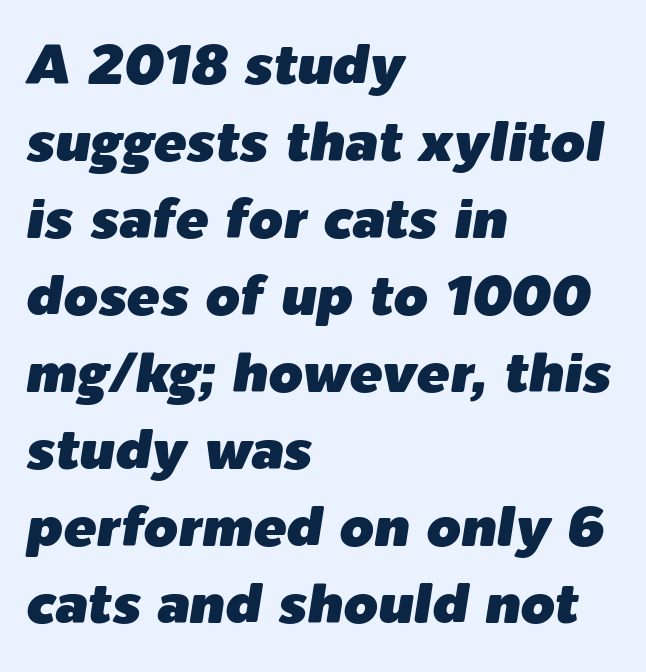
{"italic": "yes", "lean": "right", "slant_degrees": 9, "width": "normal", "stroke_contrast": "low", "x_height": "medium", "monospaced": "no", "underline": "no", "align": "left", "line_spacing": "normal", "line_spacing_ratio": 1.4, "letter_spacing": "normal", "letter_spacing_em": 0.0, "glyph_px": 55}
